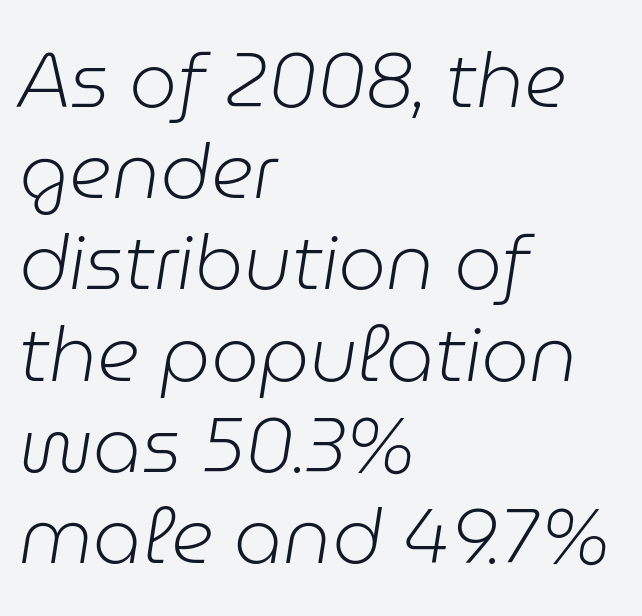
Inter-character spacing is left at the font's built-in metrics. Visually the block forms a straight wall on the left and a jagged coastline on the right. Each letter keeps its own natural width here, so spacing adapts to shape. The area under the type is left untouched. These lines were composed using italics. The typeface has the unassuming heft of standard copy or less.
